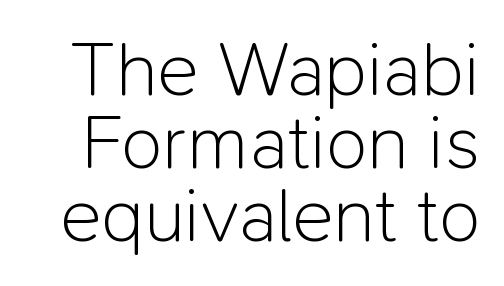
Nope, no serifs anywhere on these letters. Glance below the letters and you will spot only blank space. The letters stand upright; this is a roman face. Cramped leading. Character widths vary here, with narrow letters taking less room than wide ones.
